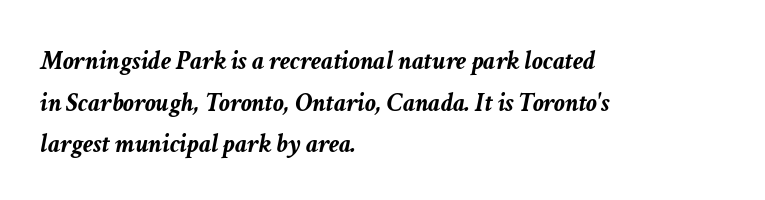
The image shows 27 px bold type, italic (leaning right); set left-aligned, normal line spacing (1.54x), normal letter spacing, not underlined.
